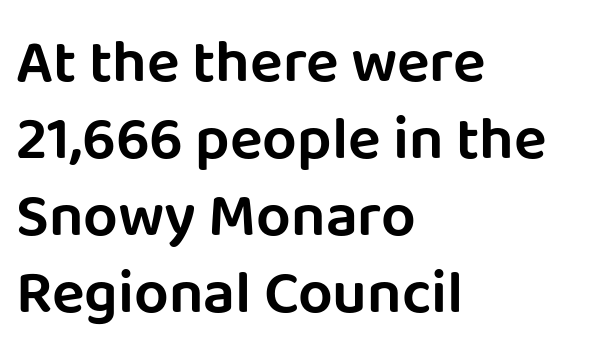
{"serif": "no", "italic": "no", "width": "normal", "stroke_contrast": "low", "x_height": "large", "monospaced": "no", "underline": "no", "align": "left", "line_spacing": "normal", "line_spacing_ratio": 1.26, "letter_spacing": "normal", "letter_spacing_em": 0.0, "glyph_px": 61}
